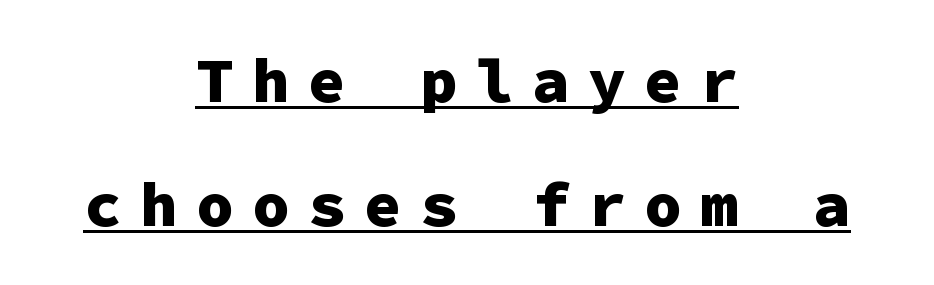
{"serif": "no", "italic": "no", "bold": "yes", "weight": "heavy", "width": "normal", "stroke_contrast": "low", "x_height": "medium", "monospaced": "yes", "underline": "yes", "align": "center", "line_spacing": "loose", "line_spacing_ratio": 1.97, "letter_spacing": "wide", "letter_spacing_em": 0.29, "glyph_px": 63}
